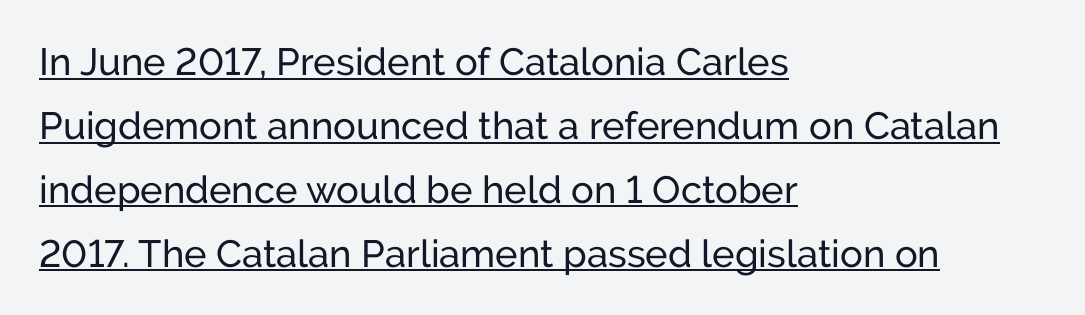
Reading down the block, your eye returns to a fixed left position each line. The lines sit at an ordinary, default distance from one another. The font's upright variant was chosen for this text. Think standard paragraph weight, or any step lighter than that.
